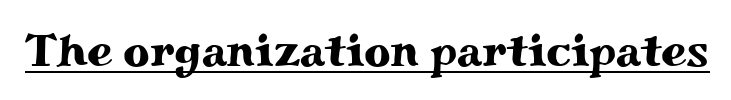
The image shows 46 px wide serif type, upright; set normal letter spacing, underlined; medium stroke contrast and a small x-height.
